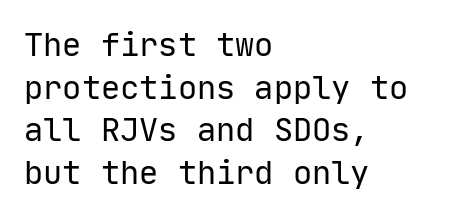
The image shows 32 px regular-weight sans-serif type, upright, monospaced; set left-aligned, normal line spacing (1.33x), normal letter spacing, not underlined; low stroke contrast and a medium x-height.
